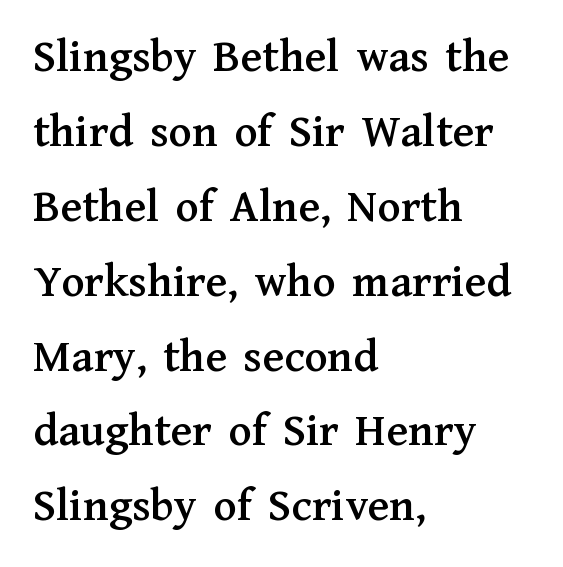
{"serif": "yes", "italic": "no", "width": "normal", "stroke_contrast": "medium", "x_height": "medium", "monospaced": "no", "underline": "no", "align": "left", "line_spacing": "normal", "line_spacing_ratio": 1.56, "letter_spacing": "normal", "letter_spacing_em": 0.0, "glyph_px": 48}
